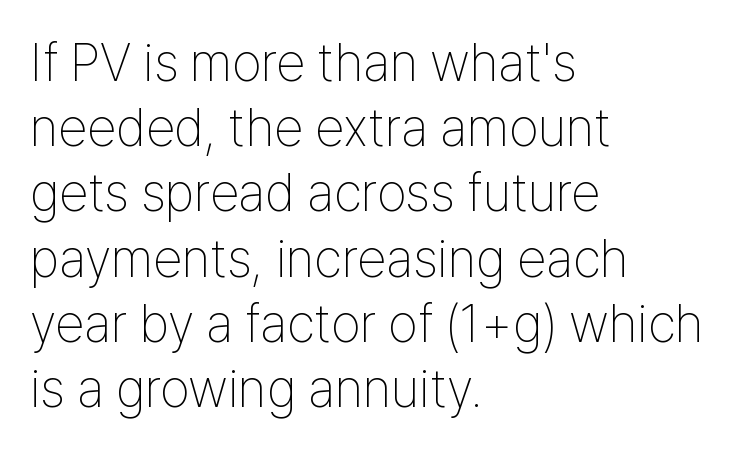
Q: Is the text bold? A: No.
Q: Is the text italic (slanted)? A: No, it is upright.
Q: Is the typeface a serif or a sans-serif typeface? A: Sans-serif.
Q: Is the text underlined? A: No.
Q: How is the paragraph aligned? A: Left-aligned.
Q: Is the spacing between letters normal or unusually wide? A: Normal.
Q: Width (condensed, normal, or wide)? A: Condensed.
Q: Stroke contrast? A: Low.
Q: x-height? A: Medium.
Q: Monospaced? A: No.
